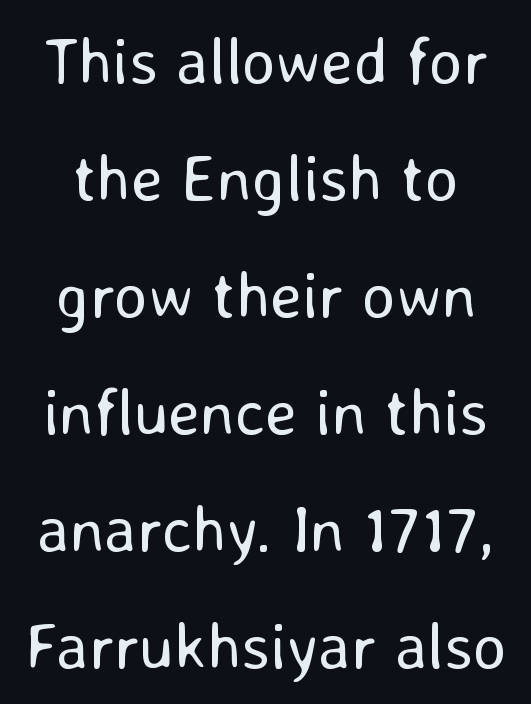
Q: Is the text bold? A: No.
Q: Is the text italic (slanted)? A: No, it is upright.
Q: Is the typeface a serif or a sans-serif typeface? A: Sans-serif.
Q: Is the text underlined? A: No.
Q: Is the spacing between letters normal or unusually wide? A: Normal.
Q: Width (condensed, normal, or wide)? A: Normal.
Q: Stroke contrast? A: Low.
Q: x-height? A: Medium.
Q: Monospaced? A: No.
